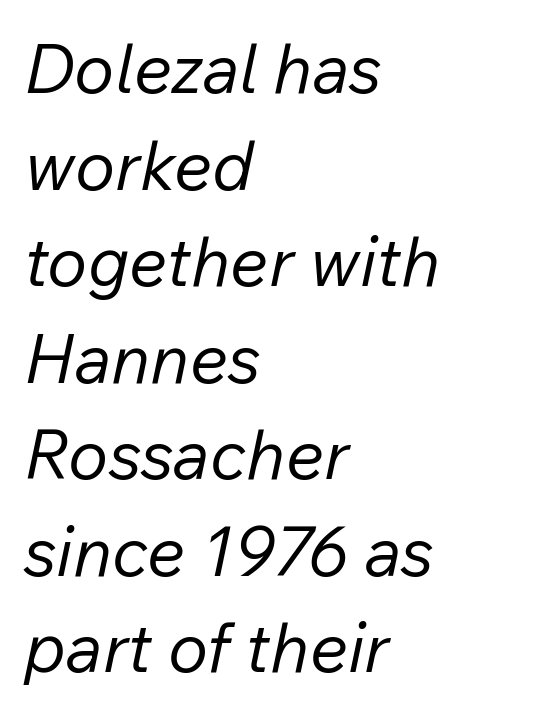
{"italic": "yes", "lean": "right", "slant_degrees": 12, "bold": "no", "weight": "regular", "width": "normal", "stroke_contrast": "low", "x_height": "medium", "monospaced": "no", "underline": "no", "align": "left", "line_spacing": "normal", "line_spacing_ratio": 1.42, "letter_spacing": "normal", "letter_spacing_em": 0.0, "glyph_px": 68}
